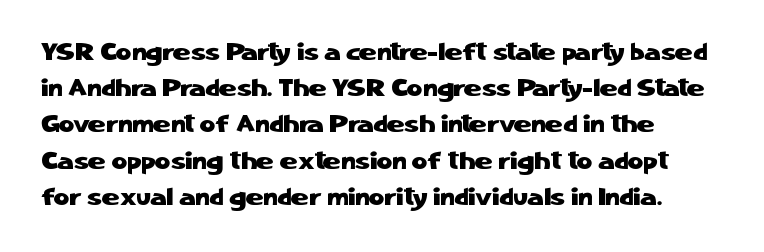
Honestly, the letter spacing is just normal — you wouldn't notice it. Rule under the text: the space is simply empty. The letters stand straight up with perfectly vertical stems. Baseline-to-baseline distance is the conventional proportion of letter height.
